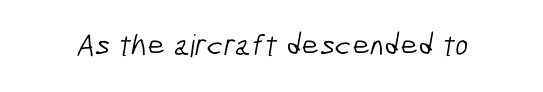
{"serif": "no", "bold": "no", "weight": "light", "width": "condensed", "stroke_contrast": "low", "x_height": "medium", "monospaced": "no", "underline": "no", "letter_spacing": "normal", "letter_spacing_em": 0.0, "glyph_px": 31}
